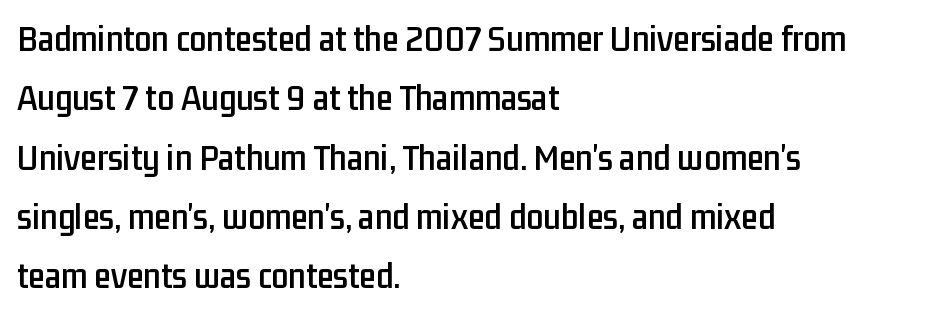
The image shows 38 px condensed sans-serif type, upright; set left-aligned, normal line spacing (1.56x), normal letter spacing, not underlined; low stroke contrast and a medium x-height.
